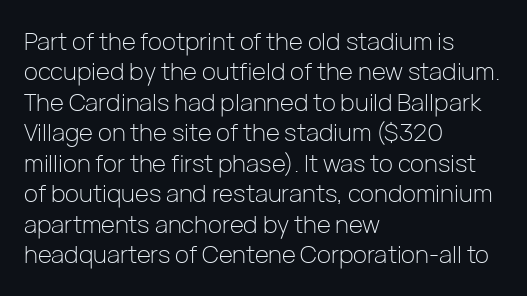
{"italic": "no", "bold": "no", "underline": "no", "align": "left", "line_spacing": "normal", "line_spacing_ratio": 1.27, "letter_spacing": "normal", "letter_spacing_em": 0.0, "glyph_px": 24}
